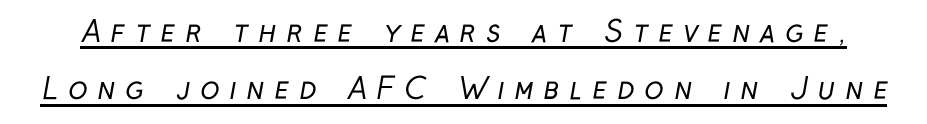
{"serif": "no", "bold": "no", "weight": "regular", "width": "condensed", "stroke_contrast": "low", "x_height": "medium", "monospaced": "no", "underline": "yes", "line_spacing": "loose", "line_spacing_ratio": 1.98, "letter_spacing": "wide", "letter_spacing_em": 0.35, "glyph_px": 29}
